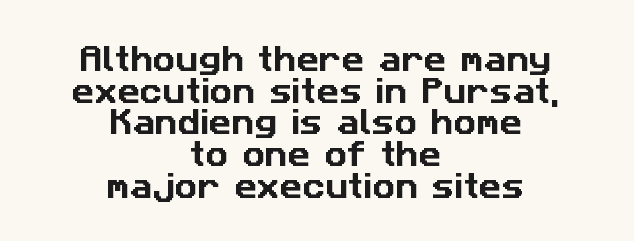
These lines are composed in type without serifs. Whoever set this chose condensed vertical rhythm over breathing room. Bare-footed words on every line. Varying glyph widths throughout — classic text-font behaviour.
